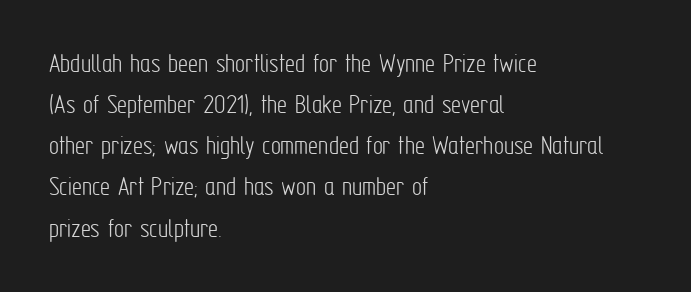
Q: Is the text bold? A: No.
Q: Is the text italic (slanted)? A: No, it is upright.
Q: Is the typeface a serif or a sans-serif typeface? A: Sans-serif.
Q: Is the text underlined? A: No.
Q: How is the paragraph aligned? A: Left-aligned.
Q: Is the spacing between letters normal or unusually wide? A: Normal.
Q: Is the spacing between lines tight, normal or loose? A: Normal.
Q: Width (condensed, normal, or wide)? A: Condensed.
Q: Stroke contrast? A: Low.
Q: x-height? A: Medium.
Q: Monospaced? A: No.
